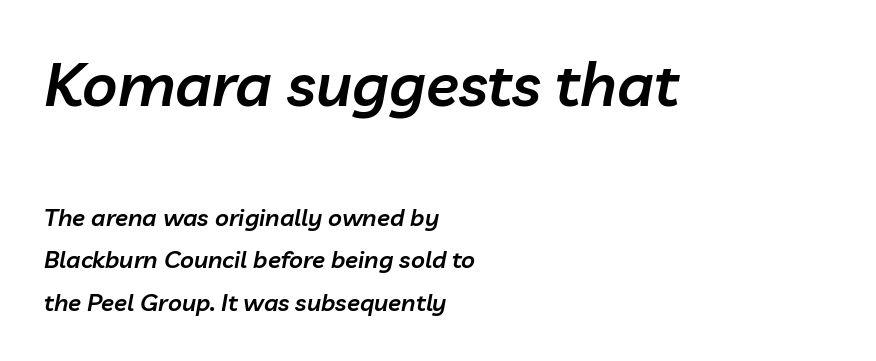
A student would notice the top passage is typeset larger than what follows. The compositor pushed each line to the left boundary. Descenders are the only things crossing below the line. The rendering applies a slant to the glyphs.
